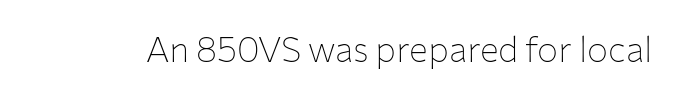
{"serif": "no", "italic": "no", "bold": "no", "weight": "thin", "width": "normal", "stroke_contrast": "low", "x_height": "medium", "monospaced": "no", "underline": "no", "letter_spacing": "normal", "letter_spacing_em": 0.0, "glyph_px": 35}
